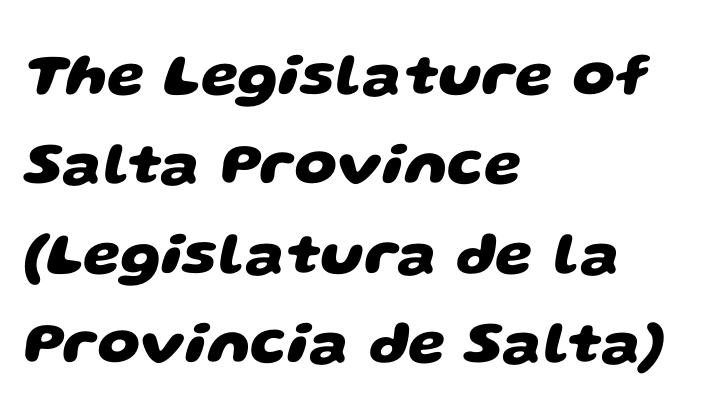
The image shows 60 px heavy, wide sans-serif type; set left-aligned, normal line spacing (1.49x), normal letter spacing, not underlined; low stroke contrast and a large x-height.
